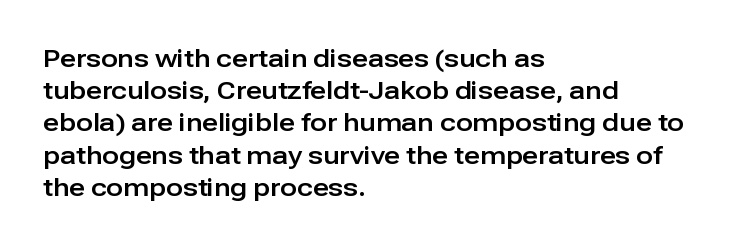
The image shows 25 px text type, upright; set left-aligned, normal line spacing (1.29x), normal letter spacing, not underlined.
